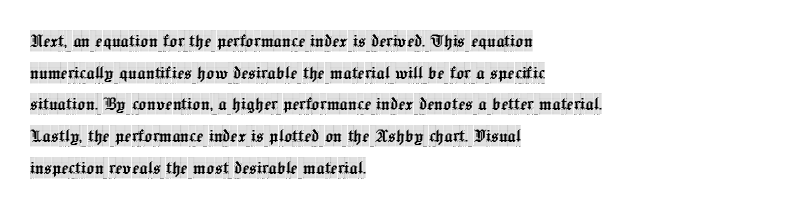
Has an underline been added? It has not. Do the letters lean? They stand straight. Notice how descenders clear the ascenders below comfortably — that's standard leading. The line texture is even and compact thanks to regular tracking.
